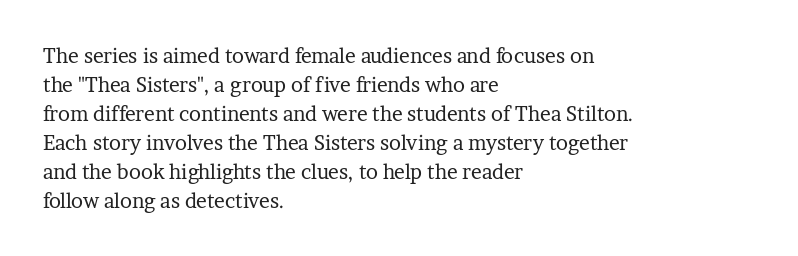
{"italic": "no", "bold": "no", "underline": "no", "align": "left", "line_spacing": "normal", "line_spacing_ratio": 1.45, "letter_spacing": "normal", "letter_spacing_em": 0.0, "glyph_px": 20}
